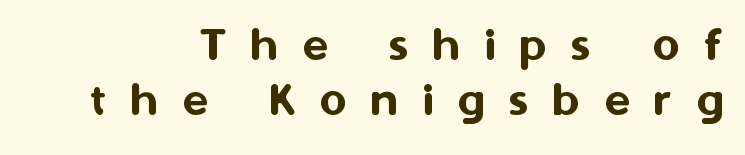
The image shows 52 px sans-serif type, upright; set tight line spacing (1.06x), unusually wide letter spacing (+0.47 em), not underlined; medium stroke contrast and a medium x-height.
